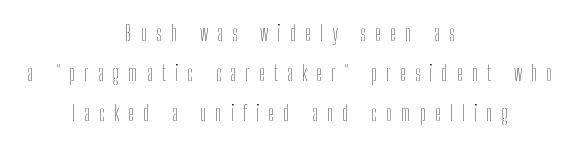
Q: Is the text bold? A: No.
Q: Is the text italic (slanted)? A: No, it is upright.
Q: Is the text underlined? A: No.
Q: How is the paragraph aligned? A: Centered.
Q: Is the spacing between letters normal or unusually wide? A: Unusually wide.
